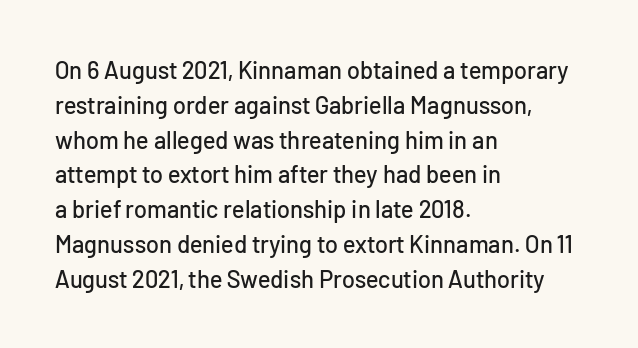
{"italic": "no", "underline": "no", "align": "left", "line_spacing": "normal", "line_spacing_ratio": 1.45, "letter_spacing": "normal", "letter_spacing_em": 0.0, "glyph_px": 24}
